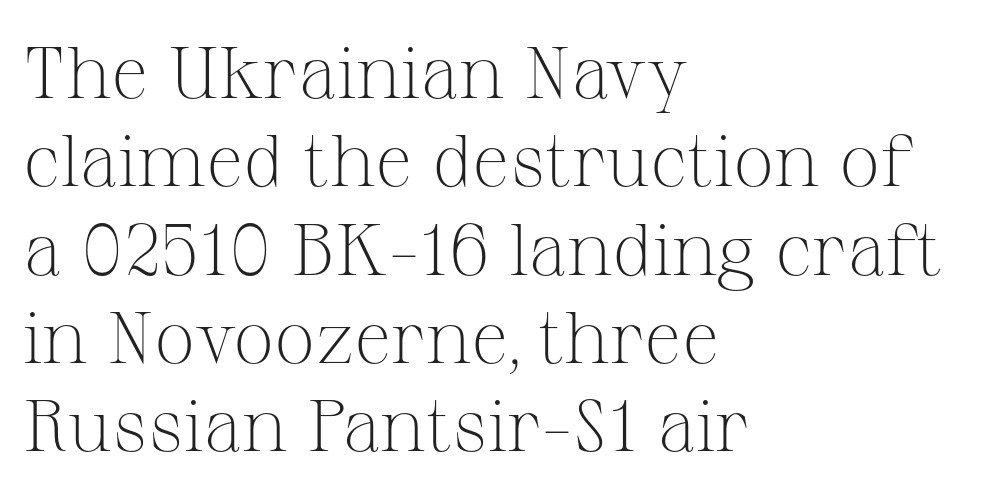
The image shows 73 px light serif type, upright; set left-aligned, line spacing 1.21x, normal letter spacing, not underlined; medium stroke contrast and a medium x-height.
